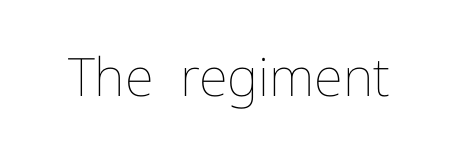
The image shows 53 px thin type, upright; set normal letter spacing, not underlined; low stroke contrast and a medium x-height.
